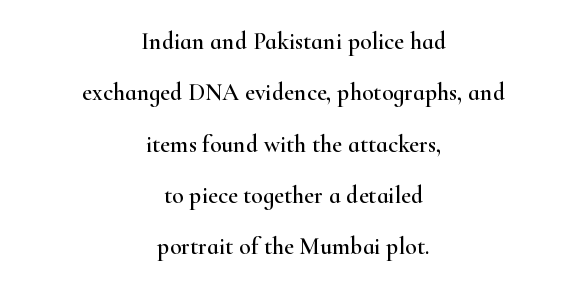
The image shows 24 px text type, upright; set centered, loose line spacing (2.14x), normal letter spacing, not underlined.
